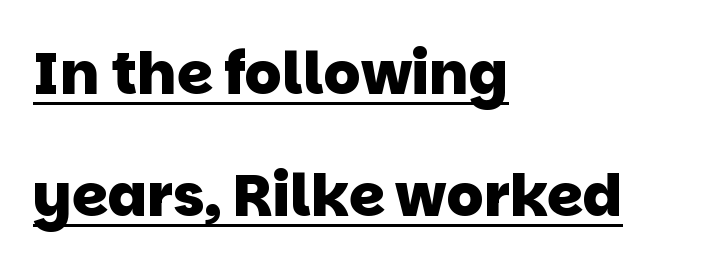
{"serif": "no", "bold": "yes", "weight": "heavy", "width": "normal", "stroke_contrast": "low", "x_height": "large", "monospaced": "no", "underline": "yes", "align": "left", "line_spacing": "loose", "line_spacing_ratio": 2.1, "letter_spacing": "normal", "letter_spacing_em": 0.0, "glyph_px": 58}
